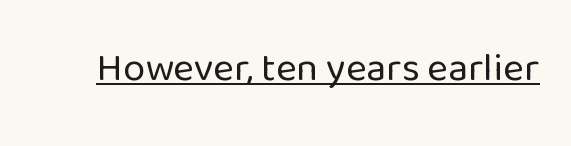
Nobody touched the tracking dial on this one. The axis of the letterforms is exactly vertical. This sample uses a sans-serif face. A baseline rule has been typeset under these characters. A typesetter would call this proportional, since set widths differ per character. The typesetting does not lean heavy: it is not bold.
